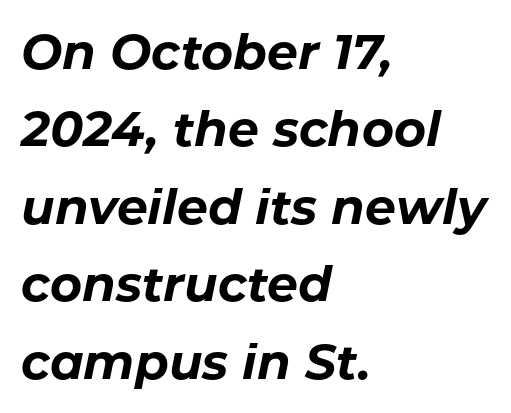
Q: Is the text bold? A: Yes.
Q: Is the text italic (slanted)? A: Yes, it leans right by about 11 degrees.
Q: Is the text underlined? A: No.
Q: How is the paragraph aligned? A: Left-aligned.
Q: Is the spacing between letters normal or unusually wide? A: Normal.
Q: Is the spacing between lines tight, normal or loose? A: Normal.
Q: Width (condensed, normal, or wide)? A: Normal.
Q: Stroke contrast? A: Low.
Q: x-height? A: Medium.
Q: Monospaced? A: No.
